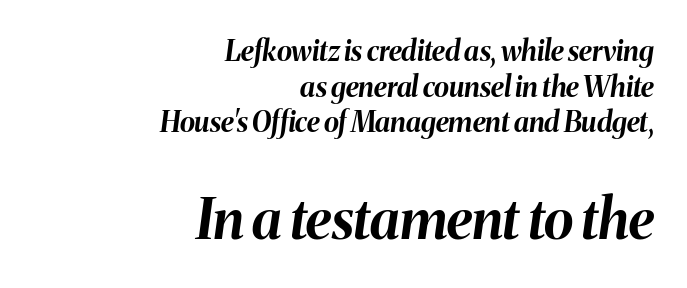
The image shows 55 px bold type, italic (leaning right); set right-aligned, normal line spacing (1.27x), normal letter spacing, not underlined; the second (bottom) block is 1.96x larger; medium stroke contrast and a medium x-height.
